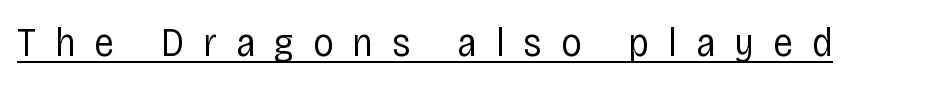
Q: Is the text bold? A: No.
Q: Is the text italic (slanted)? A: No, it is upright.
Q: Is the typeface a serif or a sans-serif typeface? A: Sans-serif.
Q: Is the text underlined? A: Yes.
Q: Is the spacing between letters normal or unusually wide? A: Unusually wide.
Q: Width (condensed, normal, or wide)? A: Condensed.
Q: Stroke contrast? A: Low.
Q: x-height? A: Large.
Q: Monospaced? A: No.
